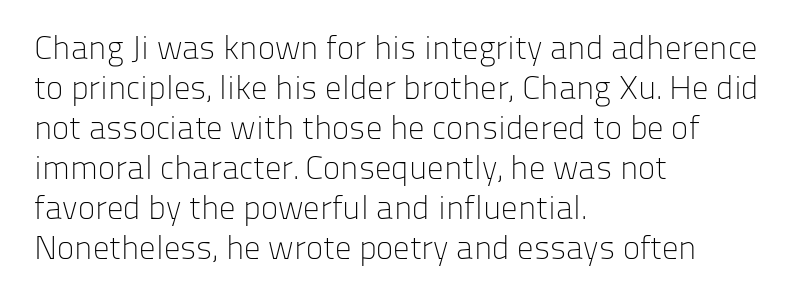
Q: Is the text bold? A: No.
Q: Is the text italic (slanted)? A: No, it is upright.
Q: Is the typeface a serif or a sans-serif typeface? A: Sans-serif.
Q: Is the text underlined? A: No.
Q: How is the paragraph aligned? A: Left-aligned.
Q: Is the spacing between letters normal or unusually wide? A: Normal.
Q: Width (condensed, normal, or wide)? A: Normal.
Q: Stroke contrast? A: Low.
Q: x-height? A: Medium.
Q: Monospaced? A: No.
